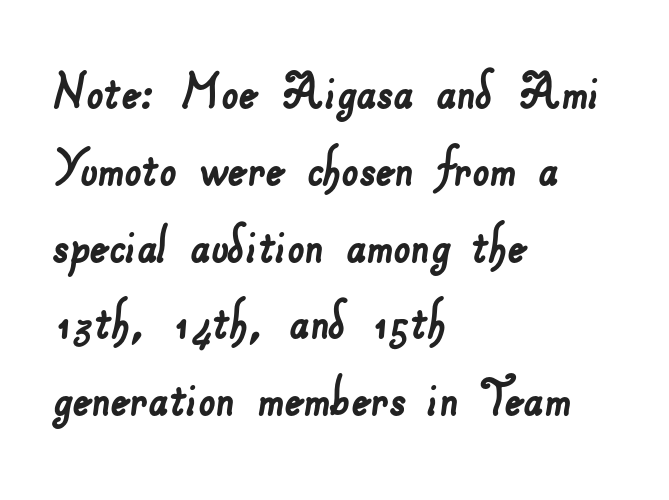
The image shows 60 px sans-serif type; set left-aligned, normal line spacing (1.28x), normal letter spacing, not underlined; low stroke contrast and a small x-height.
